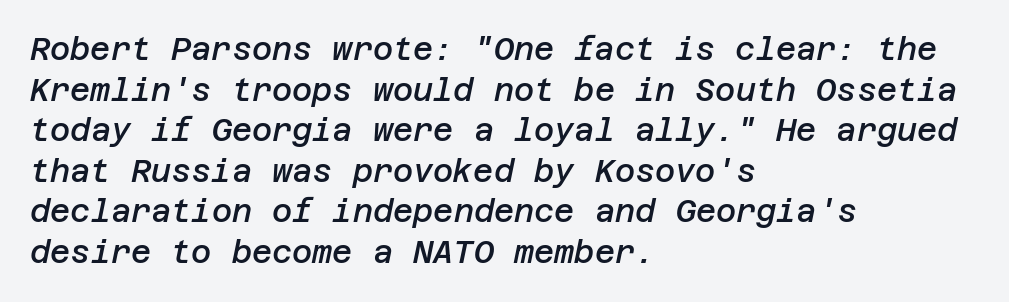
Q: Is the text bold? A: Semi-bold.
Q: Is the text italic (slanted)? A: Yes, it leans right by about 12 degrees.
Q: Is the text underlined? A: No.
Q: How is the paragraph aligned? A: Left-aligned.
Q: Is the spacing between letters normal or unusually wide? A: Normal.
Q: Is the spacing between lines tight, normal or loose? A: Normal.
Q: Width (condensed, normal, or wide)? A: Normal.
Q: Stroke contrast? A: Low.
Q: x-height? A: Large.
